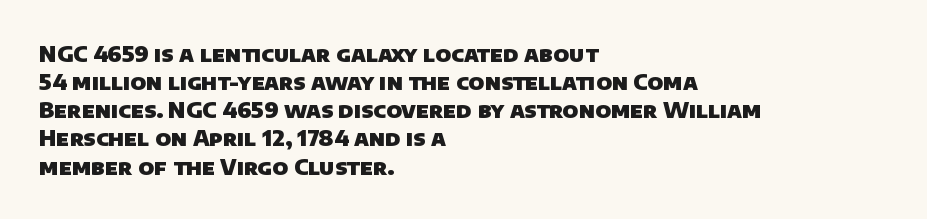
This rendering uses left alignment, leaving the right contour irregular. The gaps between neighbouring characters are ordinary and unremarkable. The leading is moderate, giving the passage an even texture. Compared with an ordinary text face, these strokes are far heavier — a full bold. This rendering features lettering with no underline.
